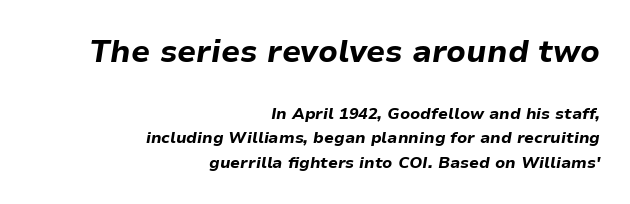
The image shows 31 px bold type, italic (leaning right); set right-aligned, normal line spacing (1.52x), normal letter spacing, not underlined; the first (top) block is 1.94x larger; low stroke contrast and a medium x-height.
